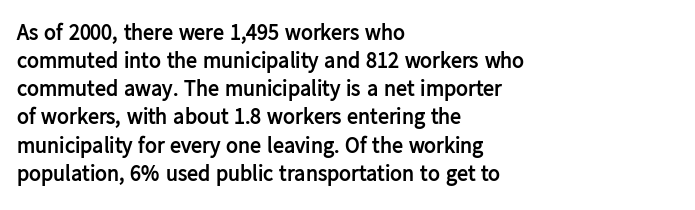
{"italic": "no", "bold": "yes", "underline": "no", "align": "left", "line_spacing": "normal", "line_spacing_ratio": 1.28, "letter_spacing": "normal", "letter_spacing_em": 0.0, "glyph_px": 22}
